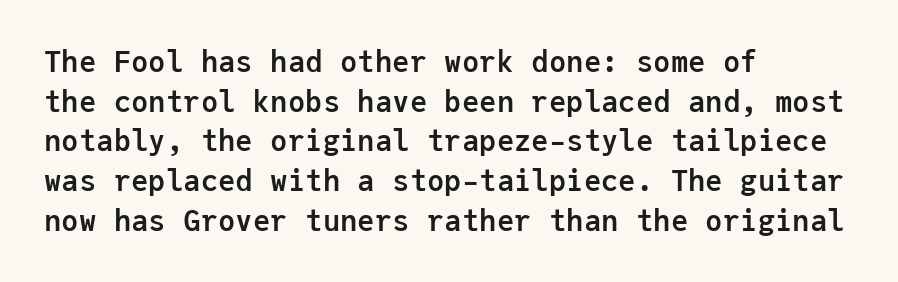
The type sits square on the baseline with zero lean. These lines are rendered in a fixed-pitch font. The rendering uses a moderate line-height, typical for paragraphs. Clear beneath every line of the passage.
